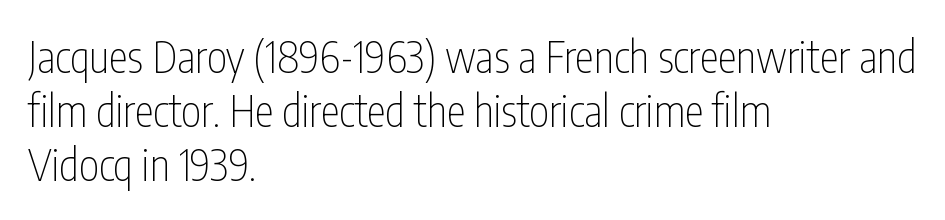
All the whitespace from short lines collects on the right. What stands out about the letter spacing? Nothing — it is the standard amount. To sum up the face: it is a sans, with no serifs. The face used here is proportionally spaced, like ordinary book or web type. No chunkiness to these letters — they're not bold.
